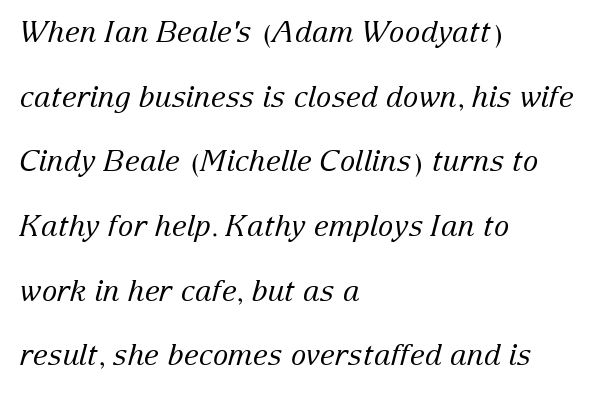
Q: Is the text bold? A: No.
Q: Is the text italic (slanted)? A: Yes, it leans right by about 15 degrees.
Q: Is the typeface a serif or a sans-serif typeface? A: Serif.
Q: Is the text underlined? A: No.
Q: How is the paragraph aligned? A: Left-aligned.
Q: Is the spacing between letters normal or unusually wide? A: Normal.
Q: Is the spacing between lines tight, normal or loose? A: Loose.
Q: Width (condensed, normal, or wide)? A: Normal.
Q: Stroke contrast? A: Low.
Q: x-height? A: Medium.
Q: Monospaced? A: No.
